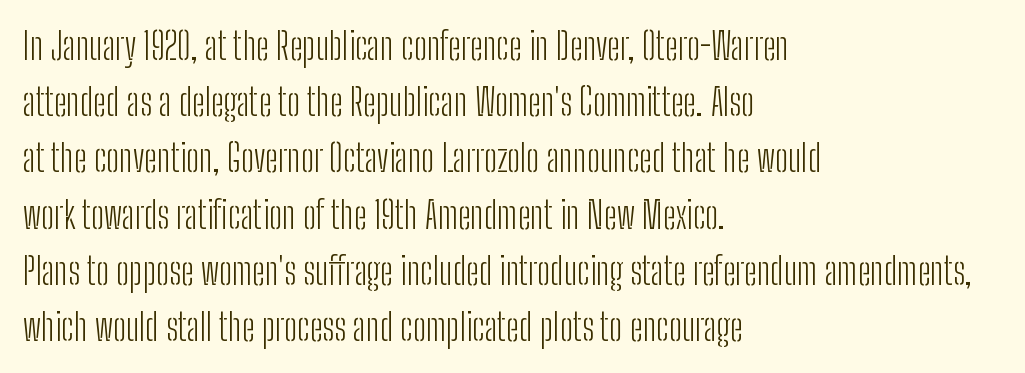
The image shows 37 px light, condensed sans-serif type, upright; set left-aligned, normal line spacing (1.52x), normal letter spacing, not underlined; low stroke contrast and a medium x-height.
